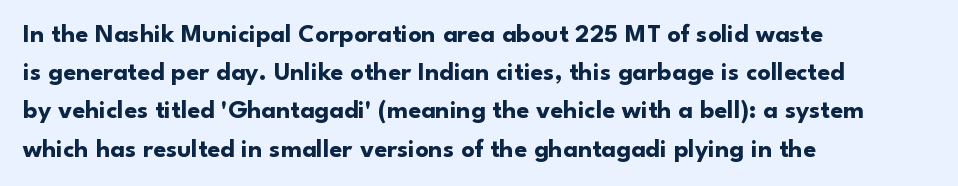
The image shows 26 px bold type, upright; set left-aligned, normal line spacing (1.47x), normal letter spacing, not underlined.
